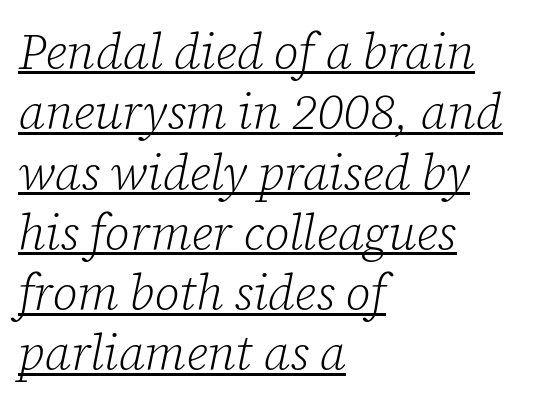
The image shows 49 px light serif type, italic (leaning right); set left-aligned, line spacing 1.23x, normal letter spacing, underlined; low stroke contrast and a medium x-height.
